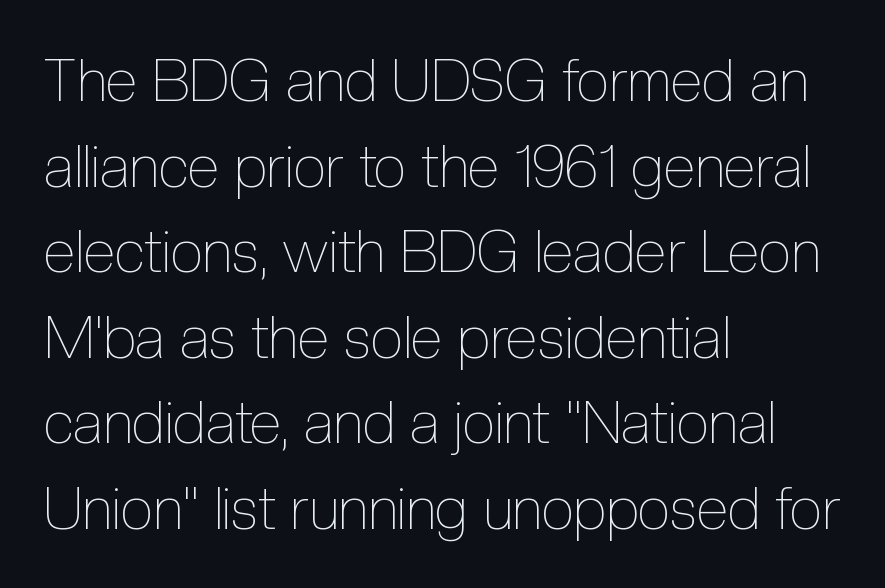
The image shows 59 px thin, condensed type, upright; set left-aligned, normal line spacing (1.45x), normal letter spacing, not underlined; a medium x-height.
